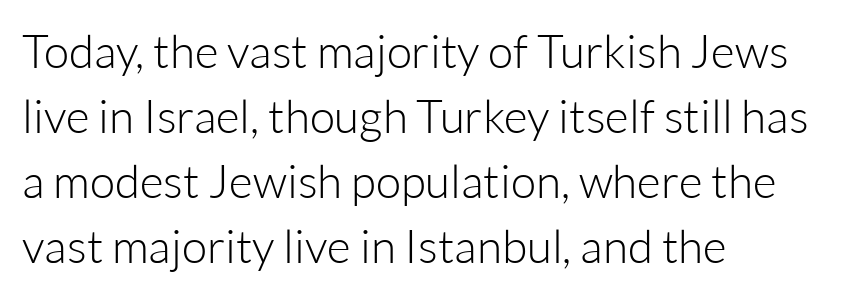
The letters advance in unequal steps, a hallmark of proportional type. This is roman type, the default non-slanted kind. The passage shown is typeset with a sans-serif family. The strokes are not fattened; the text isn't bold.
